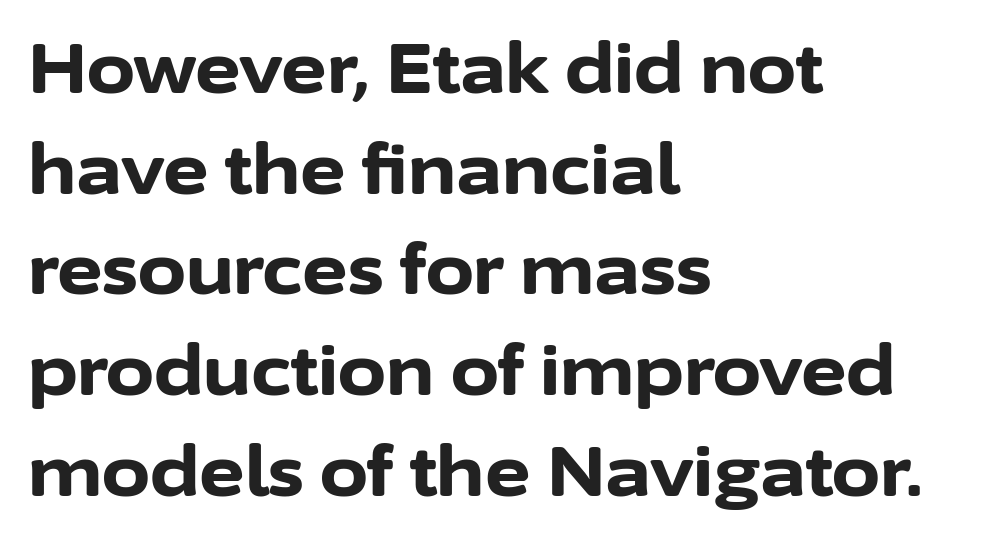
The image shows 69 px bold sans-serif type, upright; set left-aligned, normal line spacing (1.46x), normal letter spacing, not underlined; low stroke contrast and a medium x-height.
